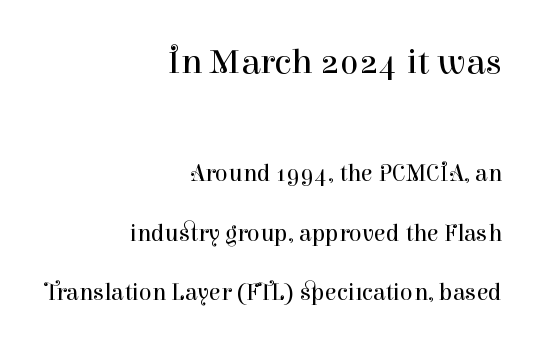
Letters rest on an invisible, unmarked baseline. The lines in this sample share a right terminus and differ only in where they begin. Italic: no, the glyphs are upright roman. The cut favours lightness, reaching ordinary text weight at its darkest.
